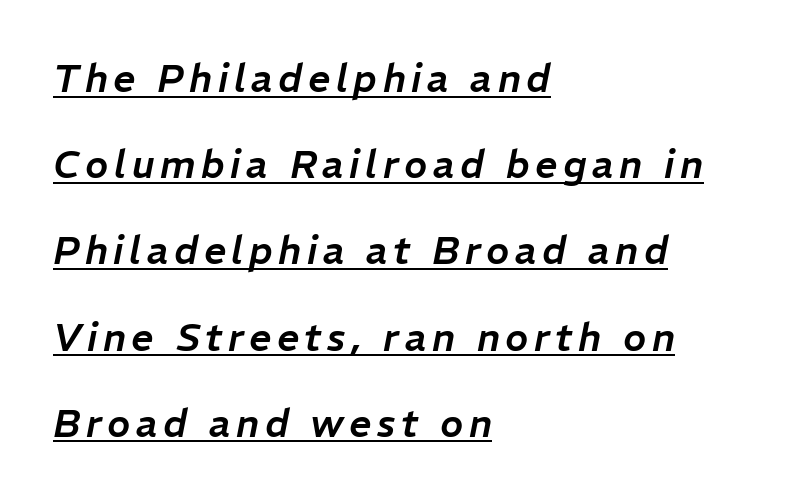
Quick note: interline space is abundant. The face used here is proportionally spaced, like ordinary book or web type. Line starts are locked; line ends wander. Every word sits above its own underline. Italic: yes, the glyphs are oblique.
